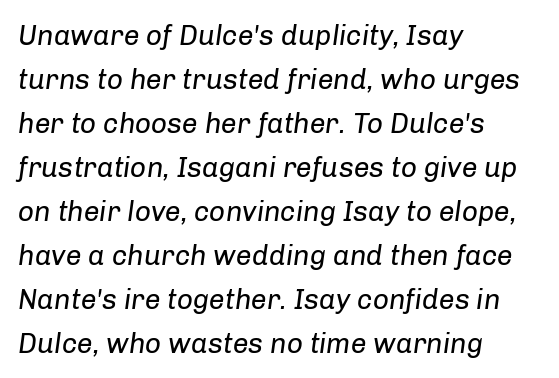
Q: Is the text bold? A: No.
Q: Is the text italic (slanted)? A: Yes, it leans right by about 8 degrees.
Q: Is the text underlined? A: No.
Q: How is the paragraph aligned? A: Left-aligned.
Q: Is the spacing between letters normal or unusually wide? A: Normal.
Q: Is the spacing between lines tight, normal or loose? A: Normal.
Q: Width (condensed, normal, or wide)? A: Normal.
Q: Stroke contrast? A: Low.
Q: x-height? A: Medium.
Q: Monospaced? A: No.
